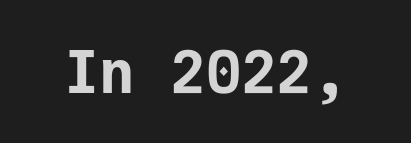
These lines are rendered in a fixed-pitch font. Posture: vertical. Honestly, the letter spacing is just normal — you wouldn't notice it. Its strokes are broad and dark, the hallmark of bold type. Descenders hang freely into open space.
